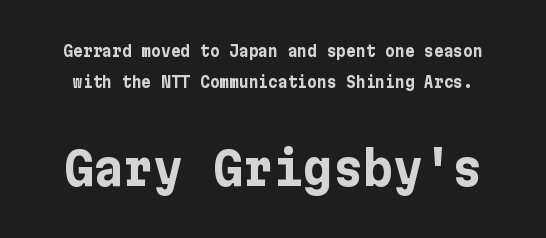
The space between consecutive lines is lavish. A sans-serif font was chosen for this passage. This is roman type, the default non-slanted kind. Two sizes are in play, and the larger belongs to the second block.
